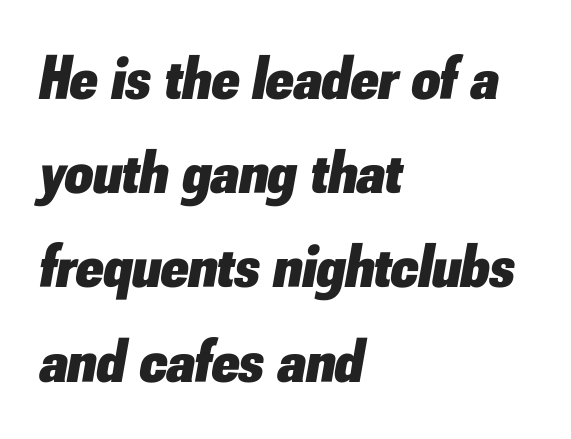
The image shows 62 px heavy type, italic (leaning right); set left-aligned, normal line spacing (1.52x), normal letter spacing, not underlined; low stroke contrast and a small x-height.
